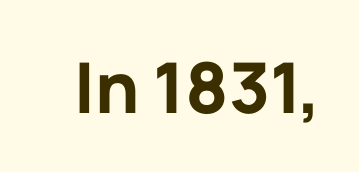
Q: Is the text bold? A: Yes.
Q: Is the text italic (slanted)? A: No, it is upright.
Q: Is the typeface a serif or a sans-serif typeface? A: Sans-serif.
Q: Is the text underlined? A: No.
Q: Is the spacing between letters normal or unusually wide? A: Normal.
Q: Width (condensed, normal, or wide)? A: Normal.
Q: Stroke contrast? A: Low.
Q: x-height? A: Medium.
Q: Monospaced? A: No.
